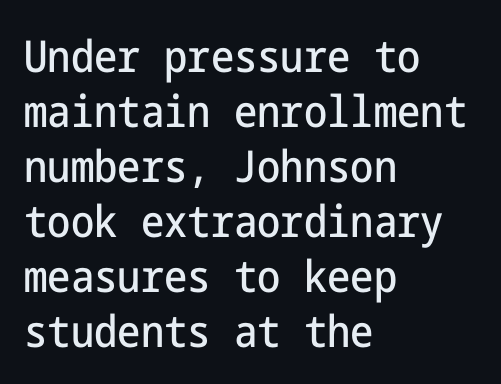
The image shows 44 px condensed sans-serif type, upright; set left-aligned, normal line spacing (1.25x), normal letter spacing, not underlined; low stroke contrast and a medium x-height.
